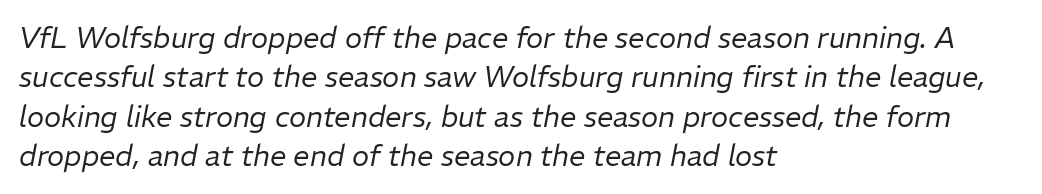
{"italic": "yes", "lean": "right", "slant_degrees": 11, "bold": "no", "weight": "regular", "width": "normal", "stroke_contrast": "low", "x_height": "medium", "monospaced": "no", "underline": "no", "align": "left", "line_spacing": "normal", "line_spacing_ratio": 1.36, "letter_spacing": "normal", "letter_spacing_em": 0.0, "glyph_px": 29}
